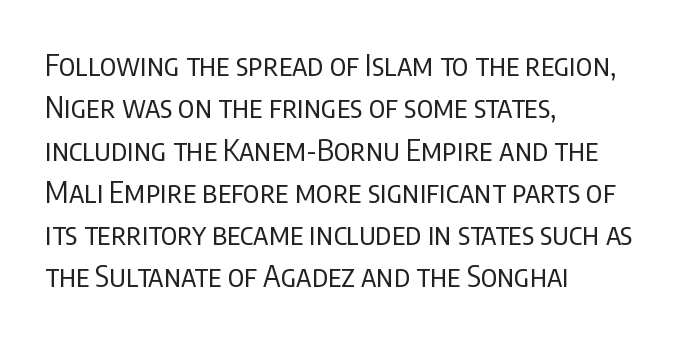
Note the varied advance widths — an 'i' is clearly narrower than an 'm'. In CSS terms this would be text-align: left. You could call the tracking neutral — neither tight nor loose. If you drew a line through each stem, it would be perfectly vertical. Any mark beneath the type? The region is blank. This sample uses a sans-serif face.
